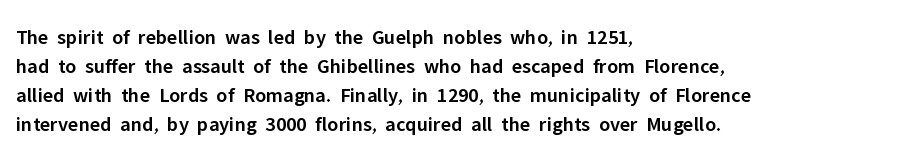
Q: Is the text bold? A: Semi-bold.
Q: Is the text italic (slanted)? A: No, it is upright.
Q: Is the text underlined? A: No.
Q: How is the paragraph aligned? A: Left-aligned.
Q: Is the spacing between letters normal or unusually wide? A: Normal.
Q: Is the spacing between lines tight, normal or loose? A: Normal.
